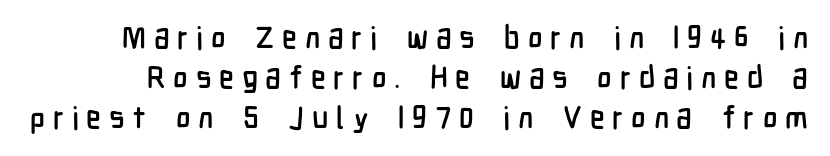
Nobody drew a line under any word here. Grotesque or geometric, the face here clearly has no serifs. The line-height multiplier appears to be the usual default. Loose tracking; the words dissolve into strings of separated letters. Style check: upright.
